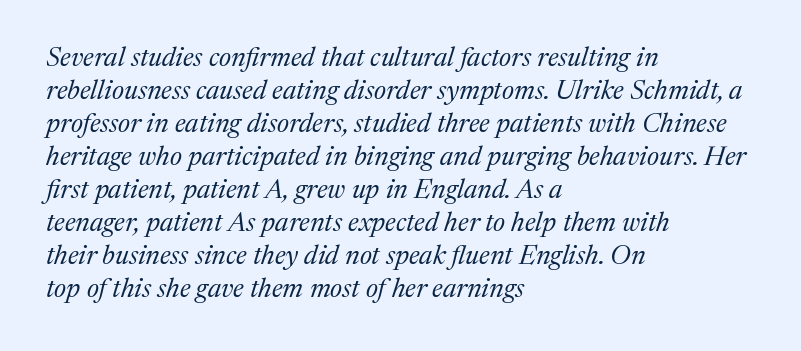
The image shows 27 px text type, italic (leaning right); set left-aligned, line spacing 1.22x, normal letter spacing, not underlined.
